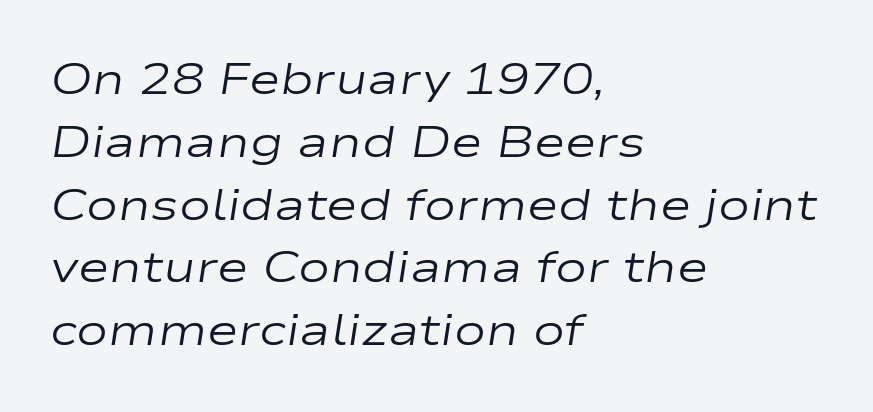
{"italic": "yes", "lean": "right", "slant_degrees": 9, "bold": "no", "weight": "regular", "width": "wide", "stroke_contrast": "low", "x_height": "medium", "monospaced": "no", "underline": "no", "align": "left", "line_spacing": "normal", "line_spacing_ratio": 1.46, "letter_spacing": "normal", "letter_spacing_em": 0.0, "glyph_px": 43}
